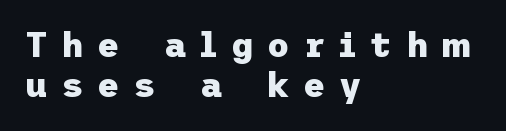
{"serif": "no", "italic": "no", "bold": "yes", "weight": "heavy", "width": "normal", "stroke_contrast": "low", "x_height": "medium", "underline": "no", "align": "left", "line_spacing_ratio": 1.19, "letter_spacing": "wide", "letter_spacing_em": 0.41, "glyph_px": 34}
